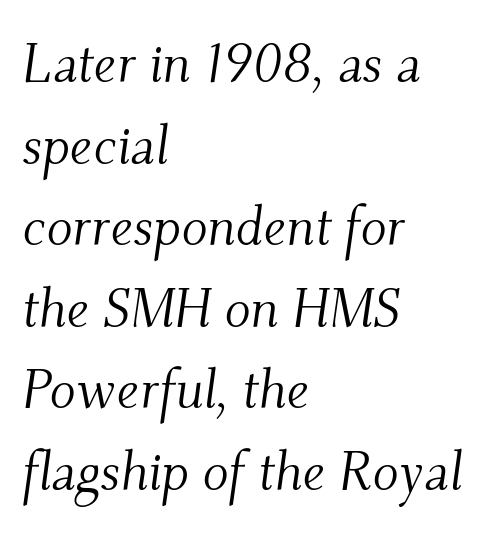
Quick note: interline space is typical. Is the type heavy? It reads as light-to-regular instead. A typesetter would label this face a serif. Caption: multi-line text, flush left, ragged right.
